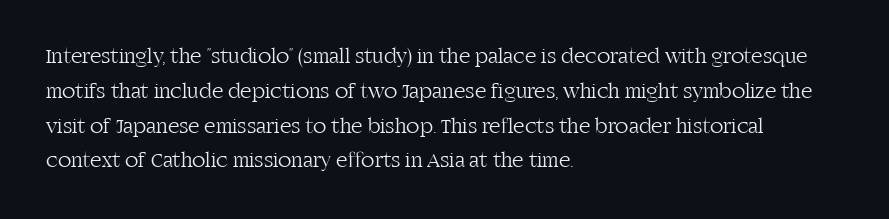
{"italic": "no", "bold": "no", "underline": "no", "align": "left", "line_spacing": "normal", "line_spacing_ratio": 1.58, "letter_spacing": "normal", "letter_spacing_em": 0.0, "glyph_px": 22}
